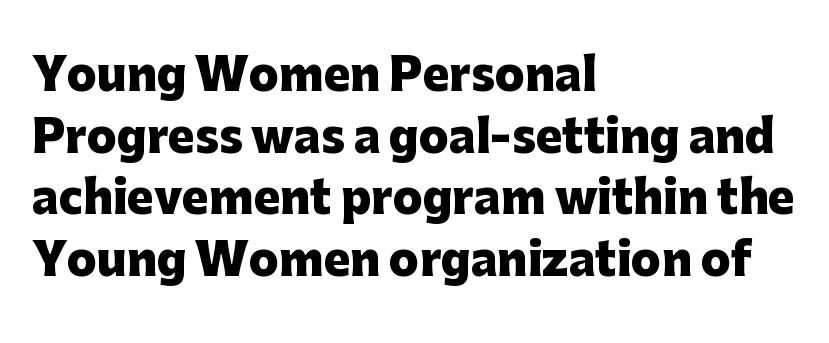
Q: Is the text bold? A: Yes.
Q: Is the text italic (slanted)? A: No, it is upright.
Q: Is the typeface a serif or a sans-serif typeface? A: Sans-serif.
Q: Is the text underlined? A: No.
Q: How is the paragraph aligned? A: Left-aligned.
Q: Is the spacing between letters normal or unusually wide? A: Normal.
Q: Is the spacing between lines tight, normal or loose? A: Normal.
Q: Width (condensed, normal, or wide)? A: Normal.
Q: Stroke contrast? A: Low.
Q: x-height? A: Medium.
Q: Monospaced? A: No.
